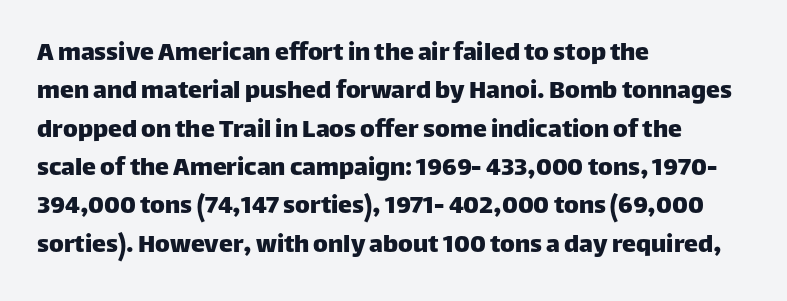
Each letter's strokes conclude bluntly, with no projecting serifs. When letters stand straight like this, we call the style roman or upright. The text block is weighted toward the left margin, trailing off unevenly rightward. The rows are spaced the way most documents space them. In terms of letterspacing, this is plain default setting. You could not count columns in this text — the font is proportionally spaced.
